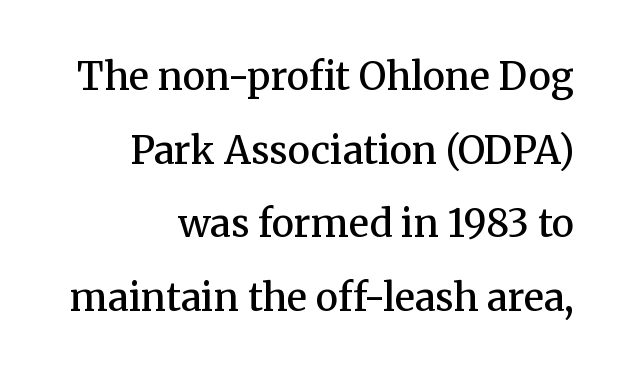
Small tapered or slab feet sit at the stroke ends, so this counts as serif. No extra tracking has been applied to these lines. The face used here is proportionally spaced, like ordinary book or web type. Every stem runs plumb, perpendicular to the baseline.
